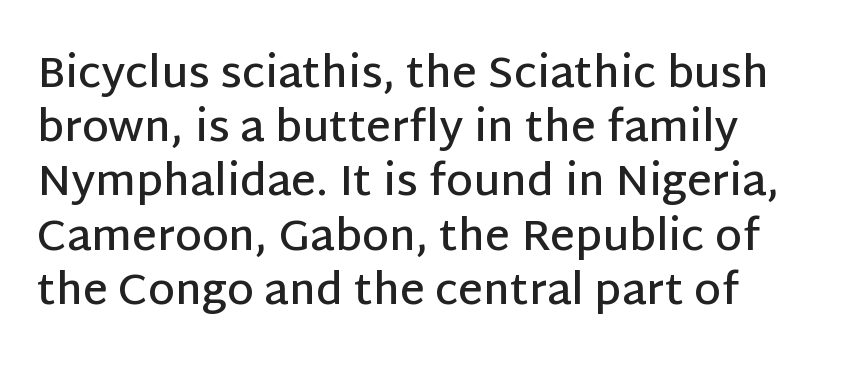
Q: Is the text bold? A: Semi-bold.
Q: Is the text italic (slanted)? A: No, it is upright.
Q: Is the typeface a serif or a sans-serif typeface? A: Sans-serif.
Q: Is the text underlined? A: No.
Q: Is the spacing between letters normal or unusually wide? A: Normal.
Q: Is the spacing between lines tight, normal or loose? A: Normal.
Q: Width (condensed, normal, or wide)? A: Normal.
Q: Stroke contrast? A: Low.
Q: x-height? A: Large.
Q: Monospaced? A: No.
